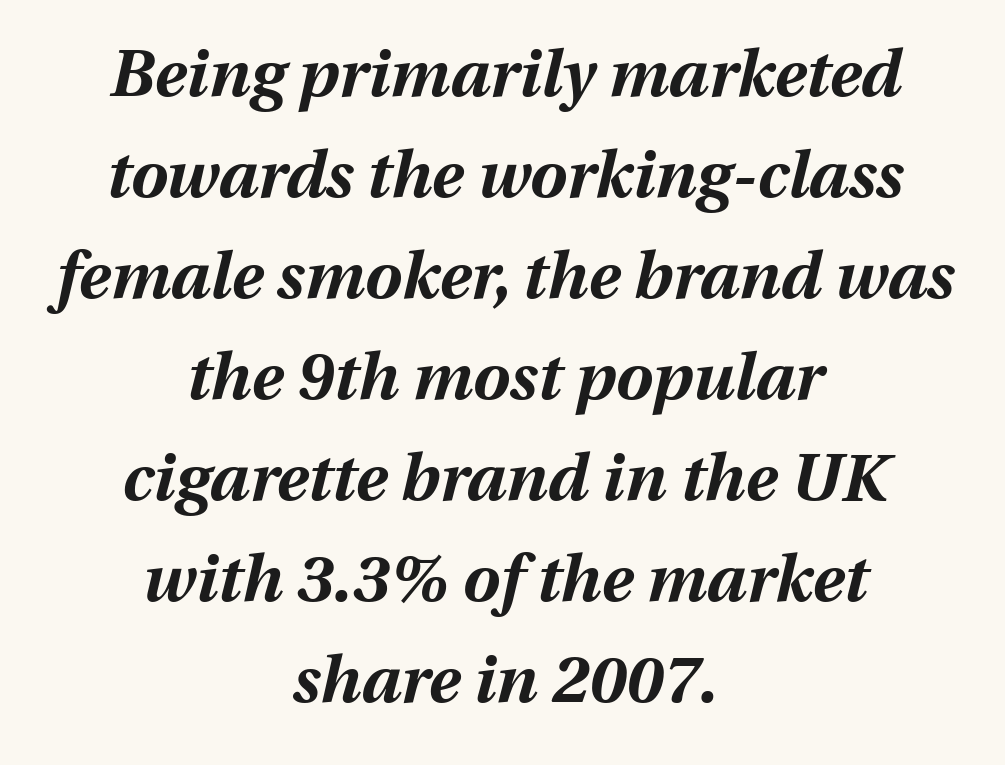
The image shows 66 px bold type, italic (leaning right); set centered, normal line spacing (1.53x), normal letter spacing, not underlined; medium stroke contrast and a medium x-height.
